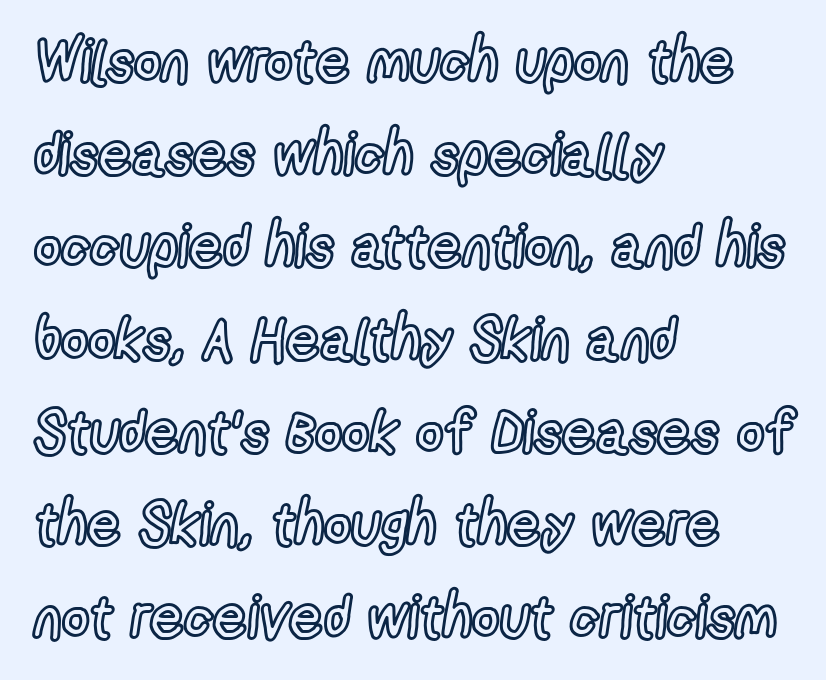
{"width": "condensed", "x_height": "medium", "monospaced": "no", "underline": "no", "align": "left", "line_spacing": "normal", "line_spacing_ratio": 1.57, "letter_spacing": "normal", "letter_spacing_em": 0.0, "glyph_px": 59}
